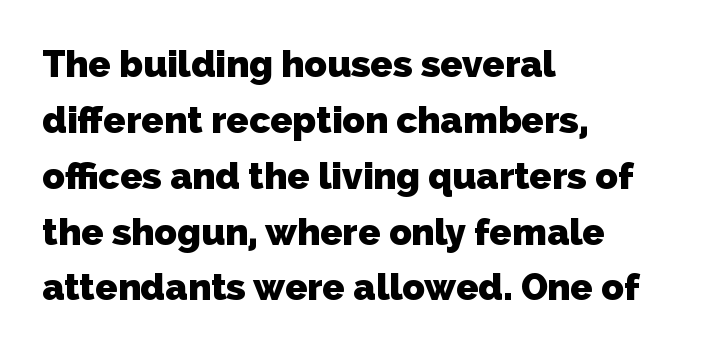
Q: Is the text bold? A: Yes.
Q: Is the typeface a serif or a sans-serif typeface? A: Sans-serif.
Q: Is the text underlined? A: No.
Q: How is the paragraph aligned? A: Left-aligned.
Q: Is the spacing between letters normal or unusually wide? A: Normal.
Q: Is the spacing between lines tight, normal or loose? A: Normal.
Q: Width (condensed, normal, or wide)? A: Normal.
Q: Stroke contrast? A: Low.
Q: x-height? A: Medium.
Q: Monospaced? A: No.
